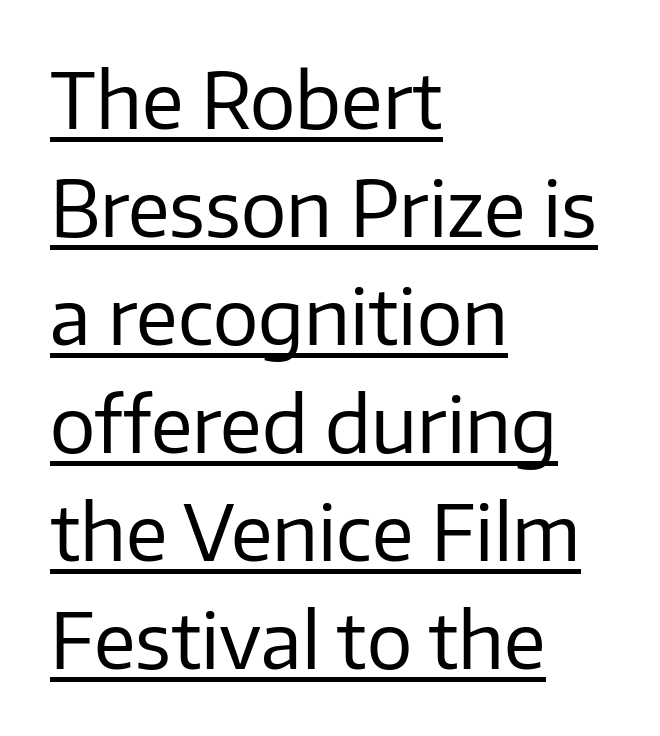
{"serif": "no", "italic": "no", "bold": "no", "weight": "regular", "width": "normal", "stroke_contrast": "low", "x_height": "medium", "monospaced": "no", "underline": "yes", "align": "left", "line_spacing": "normal", "line_spacing_ratio": 1.42, "letter_spacing": "normal", "letter_spacing_em": 0.0, "glyph_px": 76}
